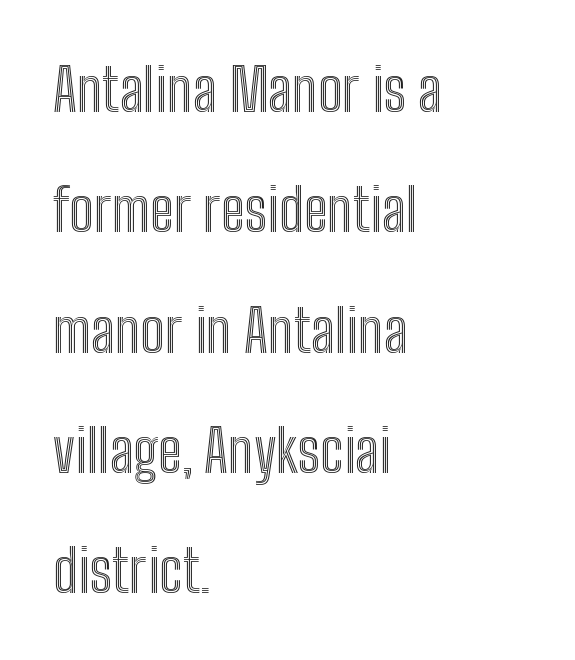
The image shows 59 px condensed type, upright; set left-aligned, loose line spacing (2.04x), normal letter spacing, not underlined; a medium x-height.
